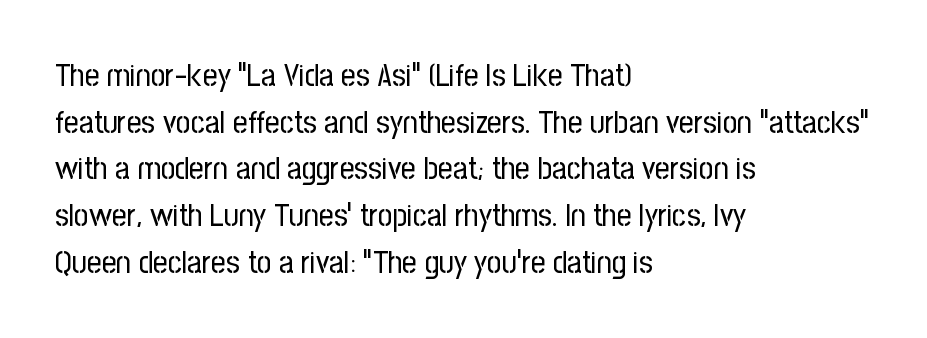
The lettering stays uniformly vertical, giving the passage a roman look. Tracking value appears to be zero — textbook default spacing. Each letter keeps its own natural width here, so spacing adapts to shape. Anything drawn beneath the words? Only blank space.
